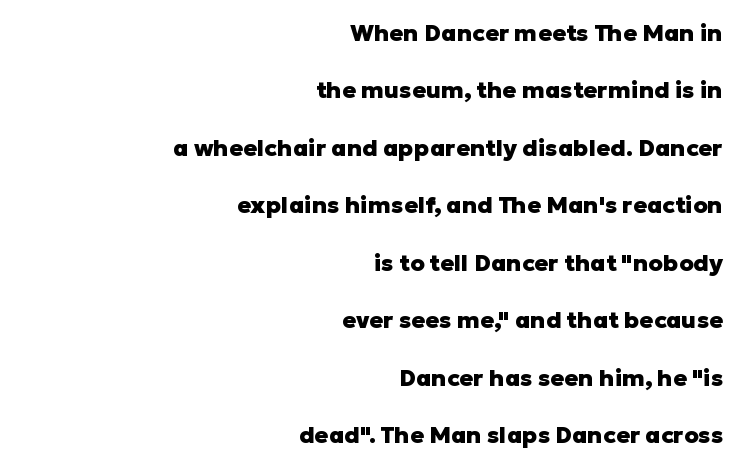
{"italic": "no", "bold": "yes", "underline": "no", "align": "right", "line_spacing": "loose", "line_spacing_ratio": 2.5, "letter_spacing": "normal", "letter_spacing_em": 0.0, "glyph_px": 23}
